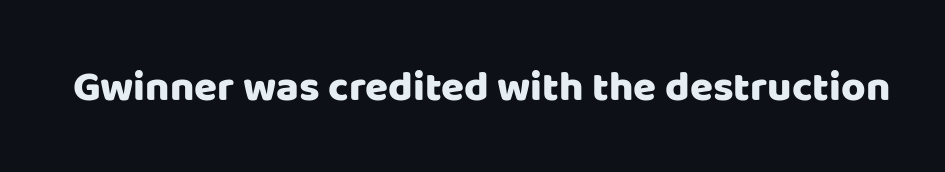
The image shows 42 px sans-serif type, upright; set normal letter spacing, not underlined; low stroke contrast and a large x-height.
